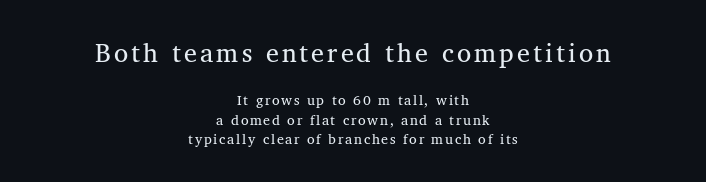
{"italic": "no", "underline": "no", "align": "center", "line_spacing": "normal", "line_spacing_ratio": 1.37, "larger_block": "first", "size_ratio": 1.86, "glyph_px": 26}
